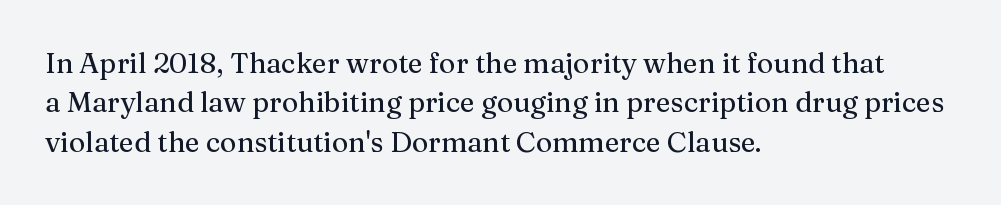
{"serif": "yes", "italic": "no", "width": "normal", "stroke_contrast": "medium", "x_height": "medium", "monospaced": "no", "underline": "no", "align": "left", "line_spacing": "normal", "line_spacing_ratio": 1.41, "letter_spacing": "normal", "letter_spacing_em": 0.0, "glyph_px": 28}
